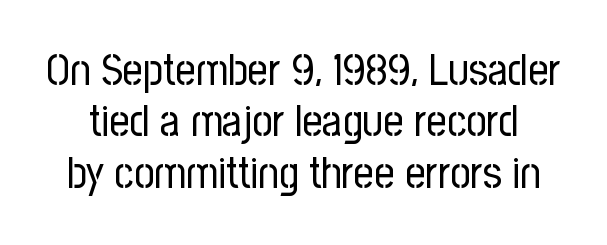
This sample has the flowing, uneven cadence of proportional lettering. This rendering features lettering with no underline. No extra tracking has been applied to these lines. Notice how the stems are strictly vertical — no italics here.
